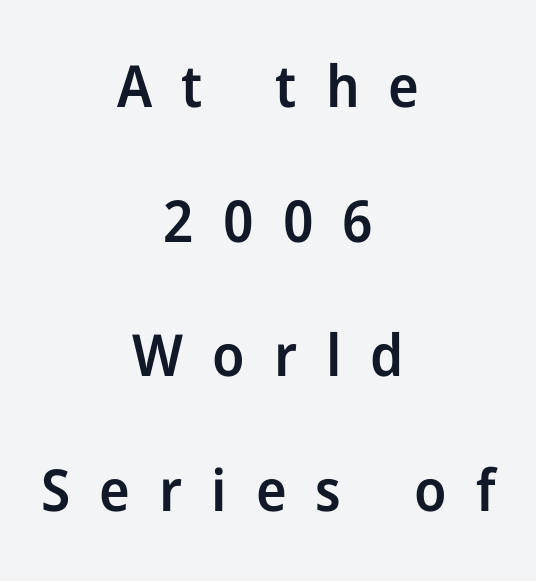
{"serif": "no", "italic": "no", "bold": "semi", "weight": "semibold", "width": "normal", "stroke_contrast": "low", "x_height": "medium", "monospaced": "no", "underline": "no", "align": "center", "line_spacing": "loose", "line_spacing_ratio": 2.32, "letter_spacing": "wide", "letter_spacing_em": 0.5, "glyph_px": 58}
